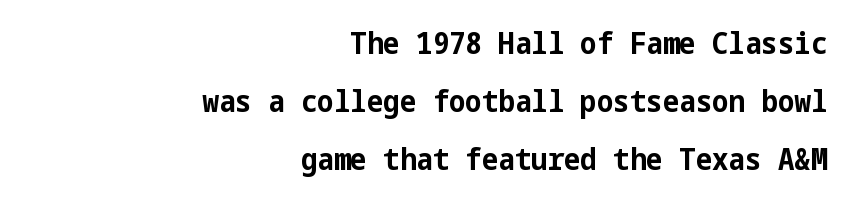
{"serif": "no", "italic": "no", "bold": "yes", "weight": "bold", "width": "condensed", "stroke_contrast": "low", "x_height": "medium", "underline": "no", "align": "right", "line_spacing_ratio": 1.87, "letter_spacing": "normal", "letter_spacing_em": 0.0, "glyph_px": 31}
